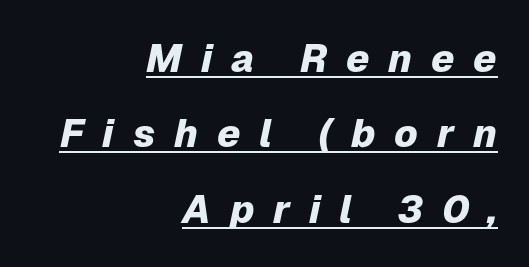
The image shows 39 px heavy type, italic (leaning right); set right-aligned, loose line spacing (1.93x), unusually wide letter spacing (+0.48 em), underlined; low stroke contrast and a medium x-height.
